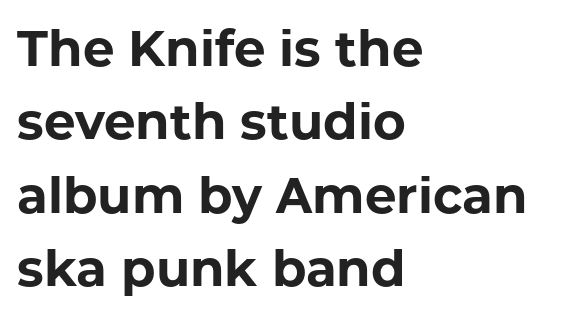
{"serif": "no", "italic": "no", "bold": "yes", "weight": "bold", "width": "normal", "stroke_contrast": "low", "x_height": "medium", "monospaced": "no", "underline": "no", "align": "left", "line_spacing": "normal", "line_spacing_ratio": 1.47, "letter_spacing": "normal", "letter_spacing_em": 0.0, "glyph_px": 50}
